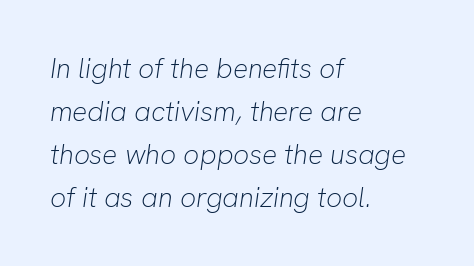
{"italic": "yes", "lean": "right", "slant_degrees": 8, "bold": "no", "weight": "light", "width": "normal", "stroke_contrast": "low", "x_height": "medium", "monospaced": "no", "underline": "no", "align": "left", "line_spacing": "normal", "line_spacing_ratio": 1.53, "letter_spacing": "normal", "letter_spacing_em": 0.0, "glyph_px": 28}
